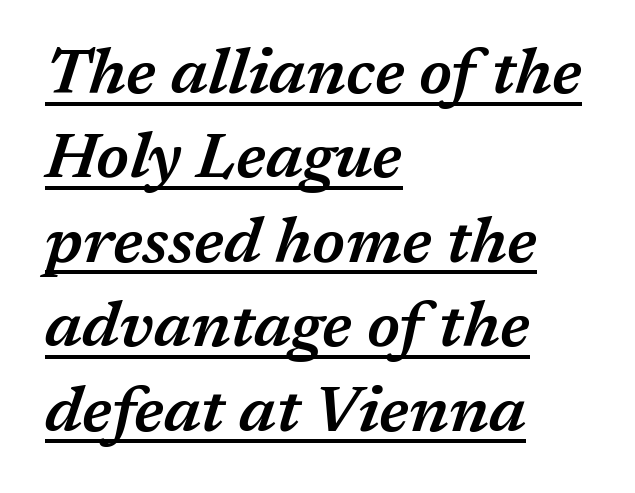
Rows of type keep a routine distance in the vertical direction. Think of a printed novel: that variable character pitch is what you see here. The specimen includes a rule beneath the text block's lines. It's the slanting kind of type.
